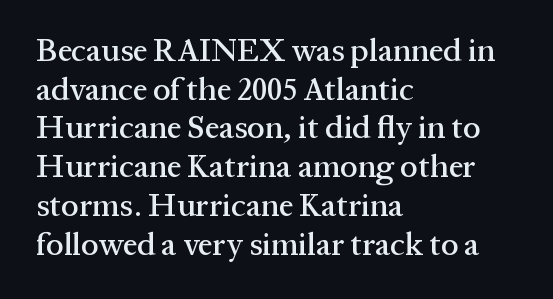
The image shows 32 px serif type, upright; set left-aligned, line spacing 1.21x, normal letter spacing, not underlined; medium stroke contrast and a medium x-height.
